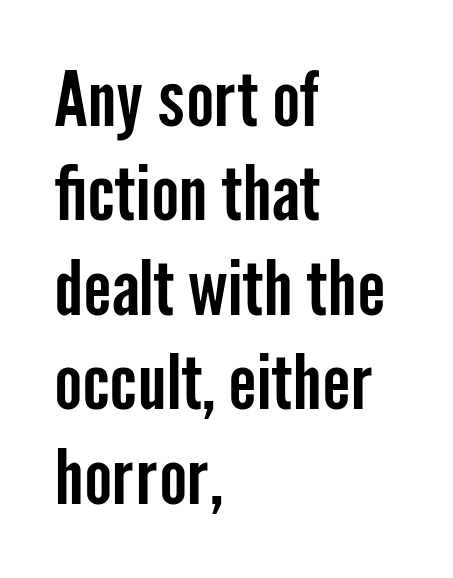
The image shows 75 px condensed sans-serif type, upright; set left-aligned, normal line spacing (1.26x), normal letter spacing, not underlined; low stroke contrast and a medium x-height.
